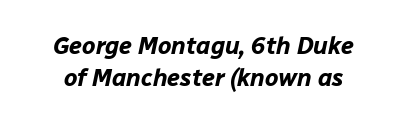
{"italic": "yes", "lean": "right", "slant_degrees": 12, "bold": "yes", "underline": "no", "line_spacing": "normal", "line_spacing_ratio": 1.33, "letter_spacing": "normal", "letter_spacing_em": 0.0, "glyph_px": 24}
